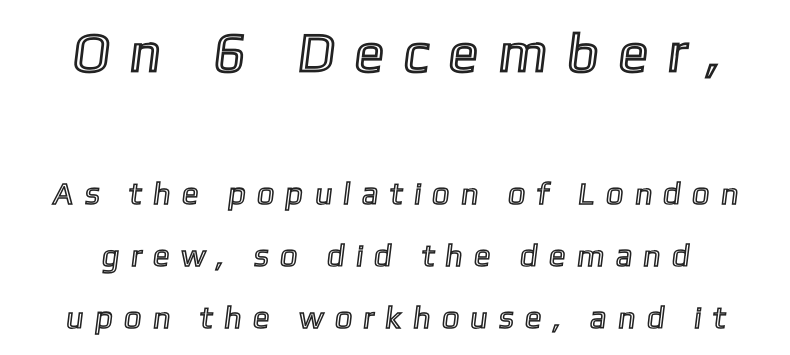
Q: Is the text underlined? A: No.
Q: Is the spacing between letters normal or unusually wide? A: Unusually wide.
Q: Is the spacing between lines tight, normal or loose? A: Loose.
Q: Which block of text is set in a larger size, the first (top) or the second (bottom)? A: The first (top) one.
Q: Width (condensed, normal, or wide)? A: Normal.
Q: x-height? A: Medium.
Q: Monospaced? A: No.
